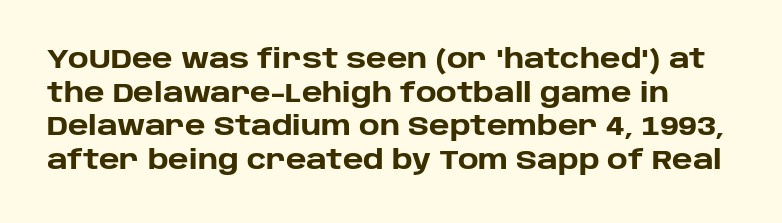
The image shows 26 px bold type, upright; set normal line spacing (1.29x), normal letter spacing, not underlined.
